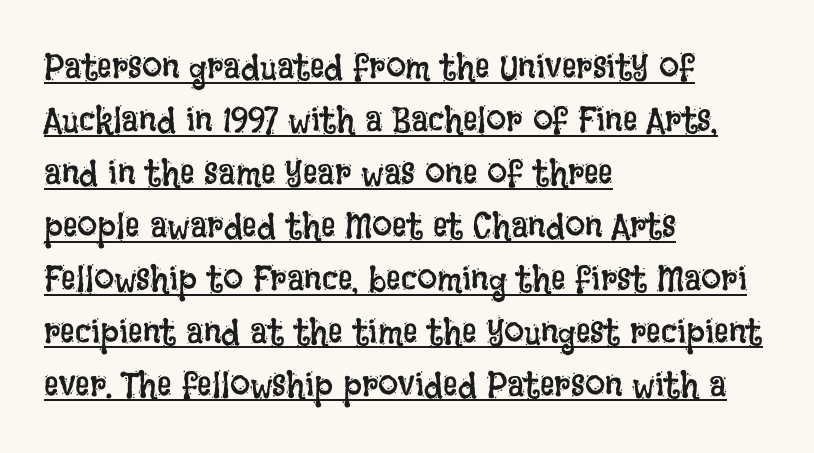
{"italic": "no", "bold": "no", "weight": "regular", "width": "condensed", "stroke_contrast": "low", "x_height": "large", "monospaced": "no", "underline": "yes", "align": "left", "line_spacing": "normal", "line_spacing_ratio": 1.47, "letter_spacing": "normal", "letter_spacing_em": 0.0, "glyph_px": 36}
